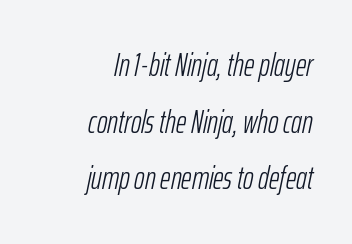
Caption: standard tracking, unaltered. Character widths vary here, with narrow letters taking less room than wide ones. The rendering applies a slant to the glyphs. Short and long lines alike share a common ending point at right. A light-to-regular cut is what we see here.
